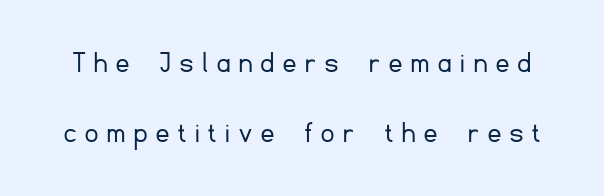
Each stroke keeps to a modest, everyday thickness or less. These lines are rendered in a variable-pitch font. Rows of type keep a wide berth in the vertical direction. Nobody drew a line under any word here. This is sans-serif lettering, the kind often seen on screens and signage.
